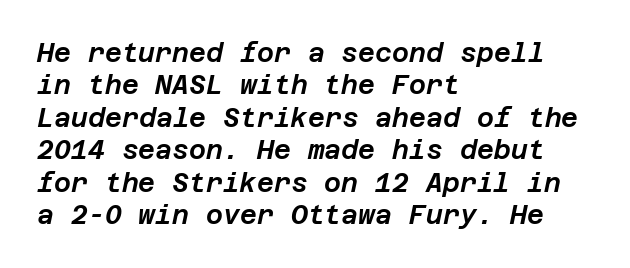
Q: Is the text italic (slanted)? A: Yes, it leans right by about 12 degrees.
Q: Is the text underlined? A: No.
Q: How is the paragraph aligned? A: Left-aligned.
Q: Is the spacing between letters normal or unusually wide? A: Normal.
Q: Is the spacing between lines tight, normal or loose? A: Normal.
